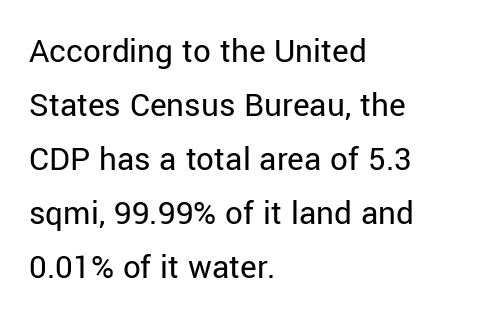
The image shows 35 px regular-weight sans-serif type, upright; set left-aligned, normal line spacing (1.54x), normal letter spacing, not underlined; low stroke contrast and a medium x-height.
